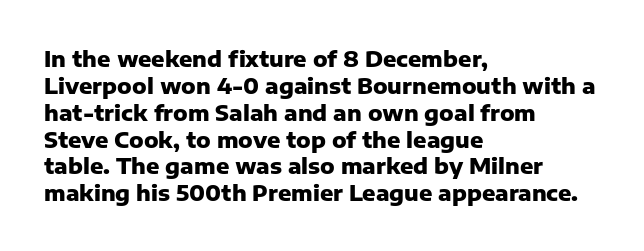
The image shows 22 px bold type, upright; set left-aligned, line spacing 1.22x, normal letter spacing, not underlined.
